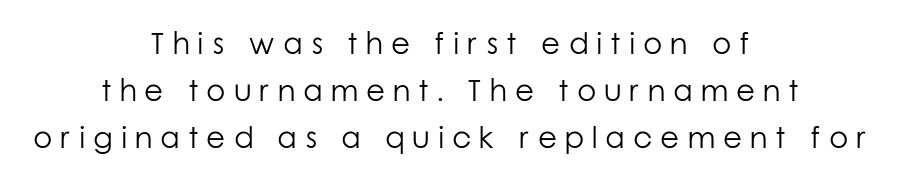
Q: Is the text bold? A: No.
Q: Is the text italic (slanted)? A: No, it is upright.
Q: Is the typeface a serif or a sans-serif typeface? A: Sans-serif.
Q: Is the text underlined? A: No.
Q: How is the paragraph aligned? A: Centered.
Q: Is the spacing between letters normal or unusually wide? A: Unusually wide.
Q: Is the spacing between lines tight, normal or loose? A: Normal.
Q: Width (condensed, normal, or wide)? A: Normal.
Q: Stroke contrast? A: Low.
Q: x-height? A: Medium.
Q: Monospaced? A: No.
